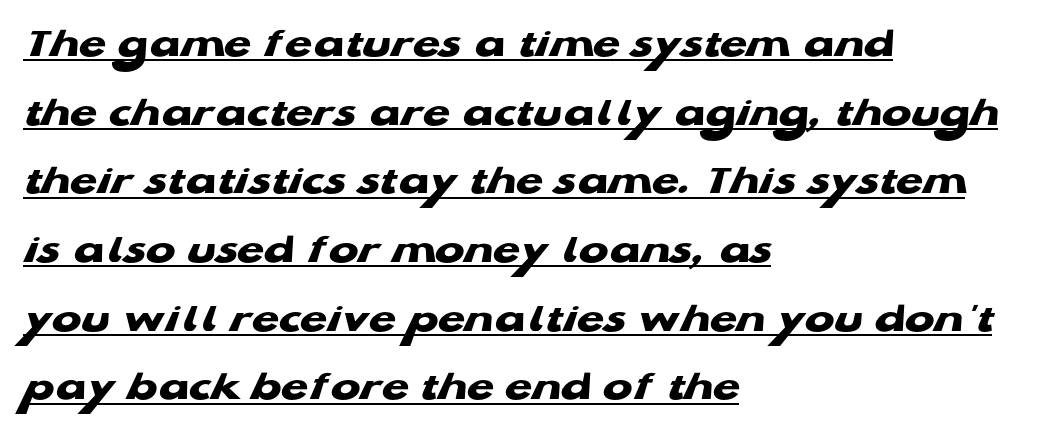
The image shows 44 px heavy, wide sans-serif type; set left-aligned, normal line spacing (1.56x), normal letter spacing, underlined; low stroke contrast and a medium x-height.
